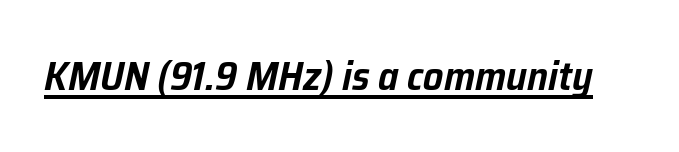
The image shows 40 px text type, italic (leaning right); set normal letter spacing, underlined; low stroke contrast and a medium x-height.
